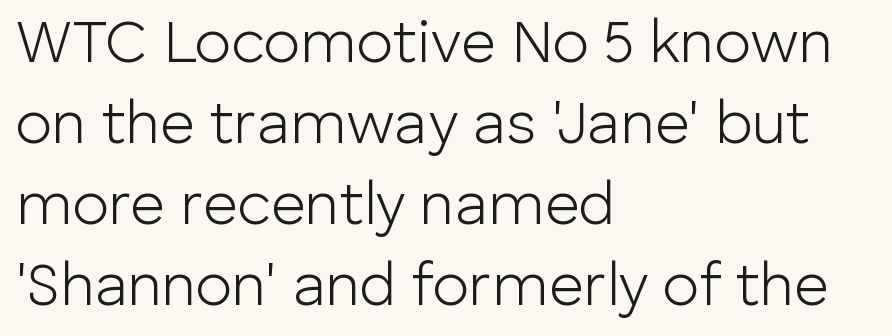
{"serif": "no", "italic": "no", "bold": "no", "weight": "light", "width": "normal", "stroke_contrast": "low", "x_height": "medium", "monospaced": "no", "underline": "no", "align": "left", "line_spacing": "normal", "line_spacing_ratio": 1.35, "letter_spacing": "normal", "letter_spacing_em": 0.0, "glyph_px": 60}
